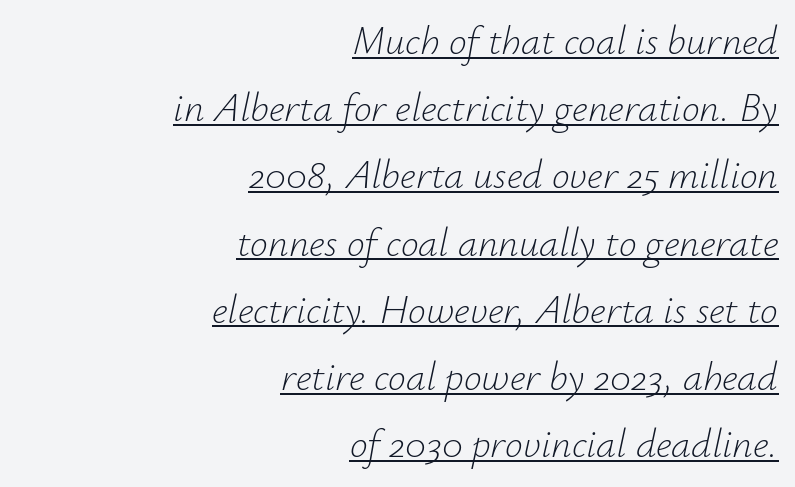
Q: Is the text bold? A: No.
Q: Is the text italic (slanted)? A: Yes, it leans right by about 12 degrees.
Q: Is the text underlined? A: Yes.
Q: How is the paragraph aligned? A: Right-aligned.
Q: Is the spacing between letters normal or unusually wide? A: Normal.
Q: Is the spacing between lines tight, normal or loose? A: Normal.
Q: Width (condensed, normal, or wide)? A: Normal.
Q: Stroke contrast? A: Low.
Q: x-height? A: Small.
Q: Monospaced? A: No.
